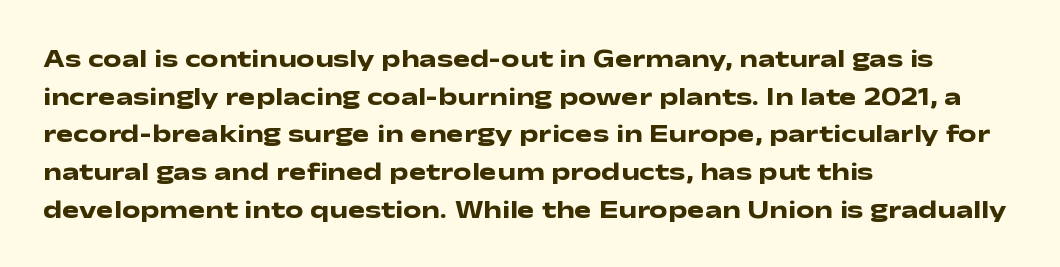
{"italic": "no", "bold": "yes", "underline": "no", "align": "left", "line_spacing": "normal", "line_spacing_ratio": 1.45, "letter_spacing": "normal", "letter_spacing_em": 0.0, "glyph_px": 26}
